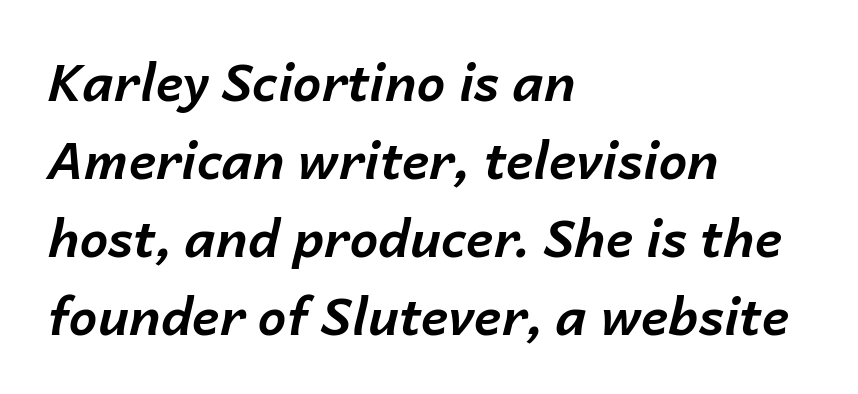
All the whitespace from short lines collects on the right. Heavy, bold letterforms. Compared with typical body copy, the letter spacing here is the same. Think of a printed novel: that variable character pitch is what you see here. Interline gaps are of average width in this sample.
